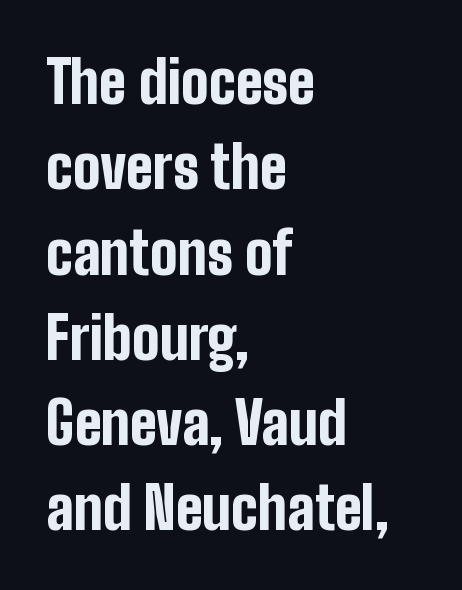
Nobody drew a line under any word here. Spacing verdict: proportional, widths tailored to each character. The setting favours the left margin, as ordinary paragraphs usually do. Glyph-to-glyph distance matches everyday printed text. Regular leading.
